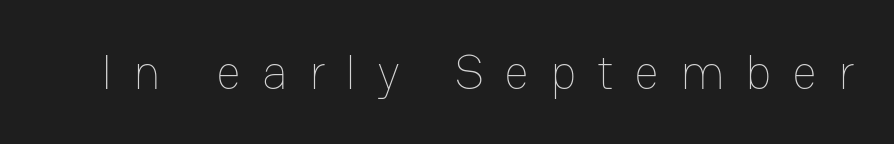
Q: Is the text bold? A: No.
Q: Is the text italic (slanted)? A: No, it is upright.
Q: Is the text underlined? A: No.
Q: Is the spacing between letters normal or unusually wide? A: Unusually wide.
Q: Width (condensed, normal, or wide)? A: Normal.
Q: Stroke contrast? A: Low.
Q: x-height? A: Medium.
Q: Monospaced? A: No.
